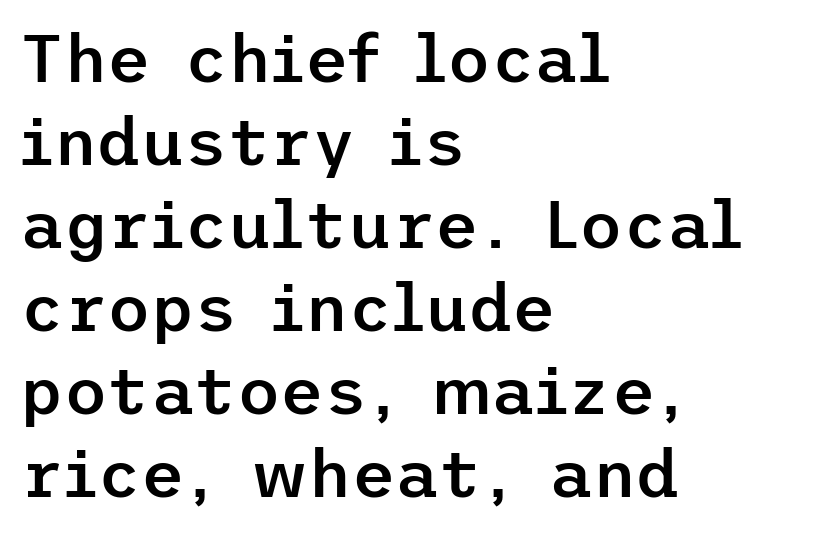
Q: Is the text bold? A: Semi-bold.
Q: Is the text italic (slanted)? A: No, it is upright.
Q: Is the typeface a serif or a sans-serif typeface? A: Sans-serif.
Q: Is the text underlined? A: No.
Q: How is the paragraph aligned? A: Left-aligned.
Q: Is the spacing between letters normal or unusually wide? A: Normal.
Q: Width (condensed, normal, or wide)? A: Normal.
Q: Stroke contrast? A: Low.
Q: x-height? A: Medium.
